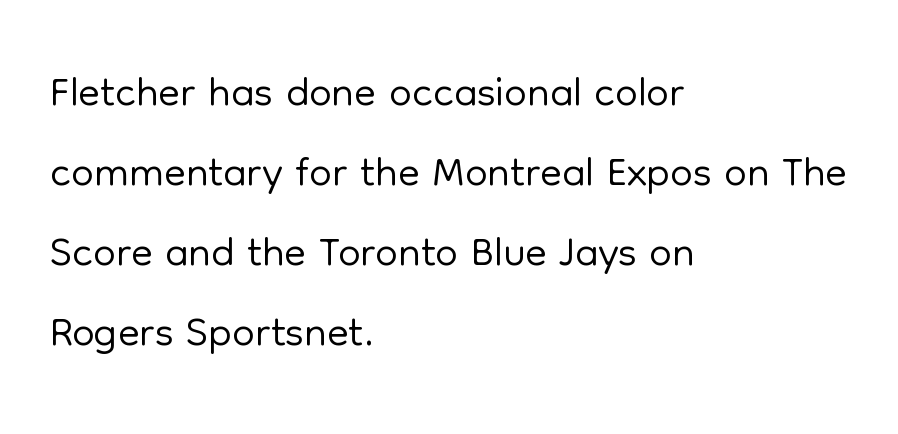
Q: Is the text bold? A: No.
Q: Is the text italic (slanted)? A: No, it is upright.
Q: Is the typeface a serif or a sans-serif typeface? A: Sans-serif.
Q: Is the text underlined? A: No.
Q: How is the paragraph aligned? A: Left-aligned.
Q: Is the spacing between letters normal or unusually wide? A: Normal.
Q: Is the spacing between lines tight, normal or loose? A: Normal.
Q: Width (condensed, normal, or wide)? A: Normal.
Q: Stroke contrast? A: Low.
Q: x-height? A: Medium.
Q: Monospaced? A: No.
